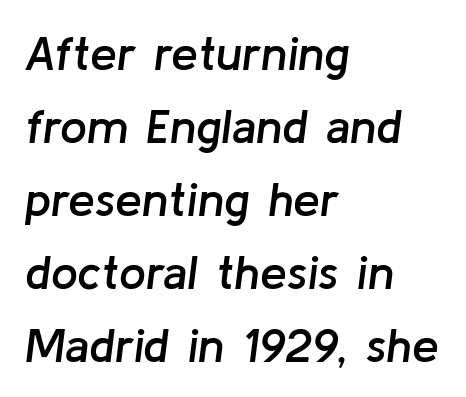
Q: Is the text bold? A: Semi-bold.
Q: Is the text italic (slanted)? A: Yes, it leans right by about 8 degrees.
Q: Is the text underlined? A: No.
Q: How is the paragraph aligned? A: Left-aligned.
Q: Is the spacing between letters normal or unusually wide? A: Normal.
Q: Is the spacing between lines tight, normal or loose? A: Normal.
Q: Width (condensed, normal, or wide)? A: Normal.
Q: Stroke contrast? A: Low.
Q: x-height? A: Medium.
Q: Monospaced? A: No.
